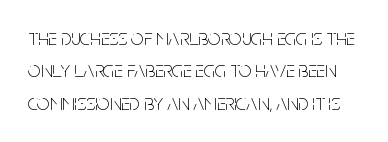
The image shows 22 px text type, upright; set normal line spacing (1.47x), normal letter spacing, not underlined.
